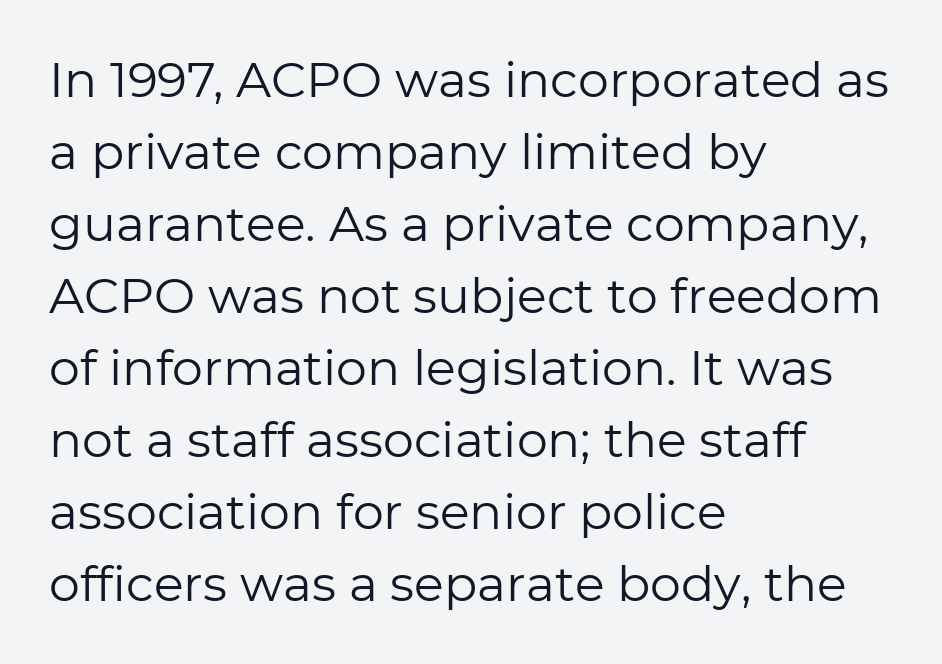
Q: Is the text bold? A: No.
Q: Is the text italic (slanted)? A: No, it is upright.
Q: Is the typeface a serif or a sans-serif typeface? A: Sans-serif.
Q: Is the text underlined? A: No.
Q: How is the paragraph aligned? A: Left-aligned.
Q: Is the spacing between letters normal or unusually wide? A: Normal.
Q: Is the spacing between lines tight, normal or loose? A: Normal.
Q: Width (condensed, normal, or wide)? A: Normal.
Q: Stroke contrast? A: Low.
Q: x-height? A: Medium.
Q: Monospaced? A: No.
